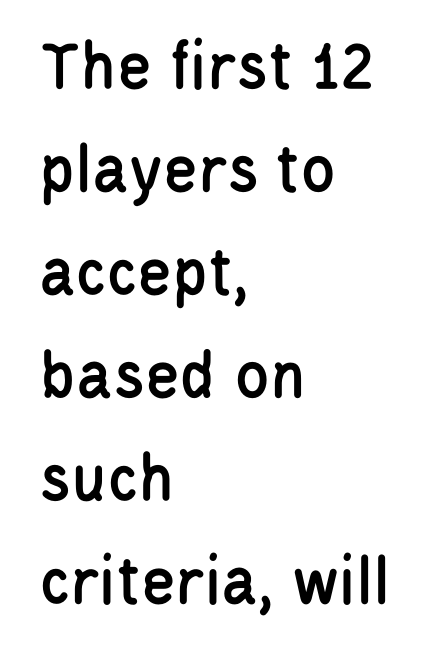
{"serif": "no", "italic": "no", "width": "condensed", "stroke_contrast": "low", "x_height": "large", "monospaced": "no", "underline": "no", "align": "left", "line_spacing": "normal", "line_spacing_ratio": 1.45, "letter_spacing": "normal", "letter_spacing_em": 0.0, "glyph_px": 71}
